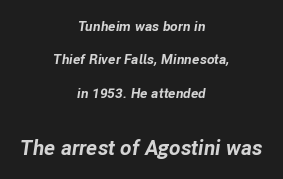
The specimen reads as italic at a glance. How heavy is the stroke? Heavy — this is a bold. The gap between lines stays unmarked. Which chunk is bigger? The second one — the bottom block dwarfs the top. The rendering uses a large line-height, opening up the rows. Short and long lines alike share a common midpoint.
